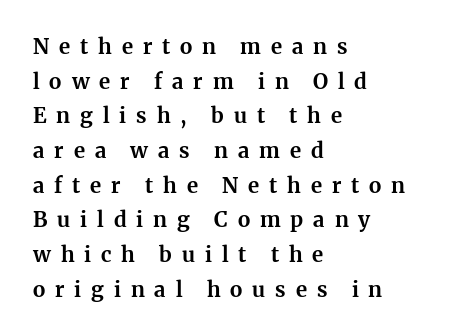
{"italic": "no", "bold": "yes", "underline": "no", "align": "left", "line_spacing": "normal", "line_spacing_ratio": 1.65, "letter_spacing": "wide", "letter_spacing_em": 0.47, "glyph_px": 21}
